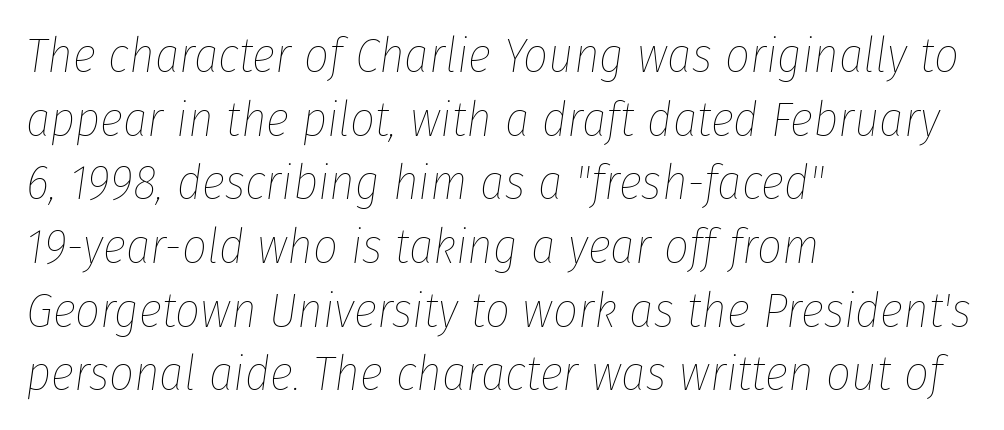
{"italic": "yes", "lean": "right", "slant_degrees": 8, "bold": "no", "weight": "thin", "width": "condensed", "stroke_contrast": "low", "x_height": "medium", "monospaced": "no", "underline": "no", "align": "left", "line_spacing": "normal", "line_spacing_ratio": 1.3, "letter_spacing": "normal", "letter_spacing_em": 0.0, "glyph_px": 49}
